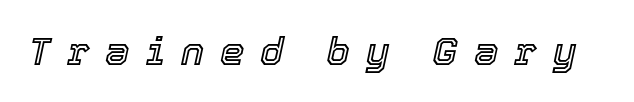
Q: Is the text italic (slanted)? A: Yes, it leans right by about 12 degrees.
Q: Is the text underlined? A: No.
Q: Is the spacing between letters normal or unusually wide? A: Unusually wide.
Q: Width (condensed, normal, or wide)? A: Normal.
Q: x-height? A: Medium.
Q: Monospaced? A: No.
